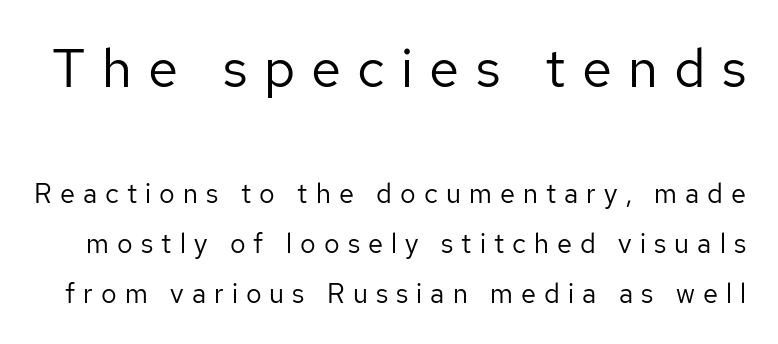
Q: Is the text bold? A: No.
Q: Is the text italic (slanted)? A: No, it is upright.
Q: Is the typeface a serif or a sans-serif typeface? A: Sans-serif.
Q: Is the text underlined? A: No.
Q: Is the spacing between letters normal or unusually wide? A: Unusually wide.
Q: Which block of text is set in a larger size, the first (top) or the second (bottom)? A: The first (top) one.
Q: Width (condensed, normal, or wide)? A: Normal.
Q: Stroke contrast? A: Low.
Q: x-height? A: Medium.
Q: Monospaced? A: No.
